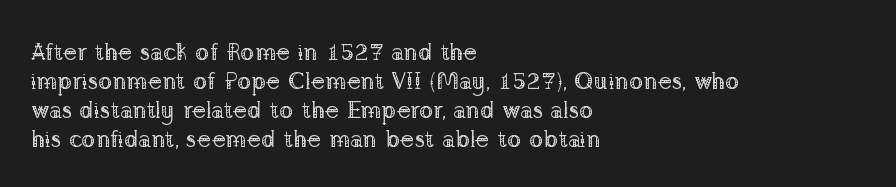
The strokes carry an ordinary text weight at most. Default kerning and tracking; the words read as compact shapes. The gap between lines stays unmarked. Does the lettering tilt? It doesn't — this is upright.
